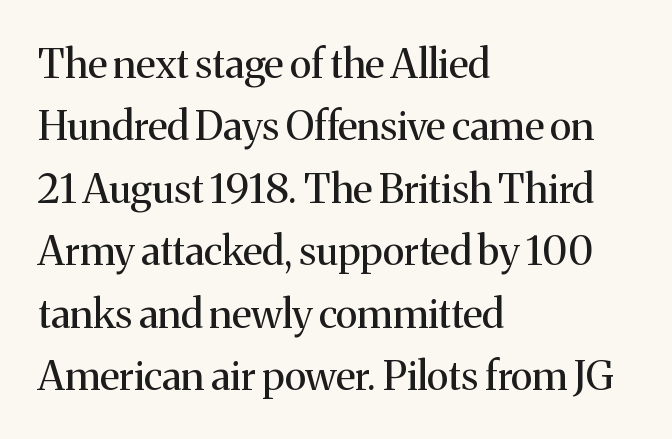
Any mark beneath the type? The region is blank. Note the varied advance widths — an 'i' is clearly narrower than an 'm'. If you drew a line through each stem, it would be perfectly vertical. The passage shown is not bold in any degree. Each line starts at the same left margin while the right side varies. In terms of leading, this rendering sits right in the middle.
